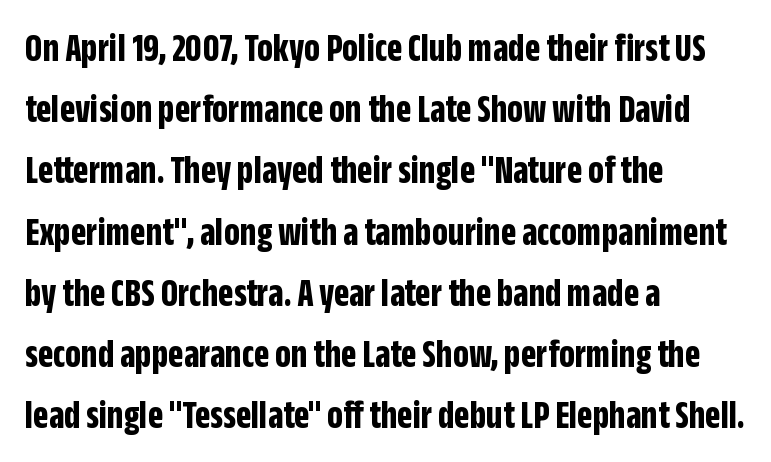
{"serif": "no", "italic": "no", "bold": "yes", "weight": "bold", "width": "condensed", "stroke_contrast": "low", "x_height": "large", "monospaced": "no", "underline": "no", "align": "left", "line_spacing": "normal", "line_spacing_ratio": 1.53, "letter_spacing": "normal", "letter_spacing_em": 0.0, "glyph_px": 40}
